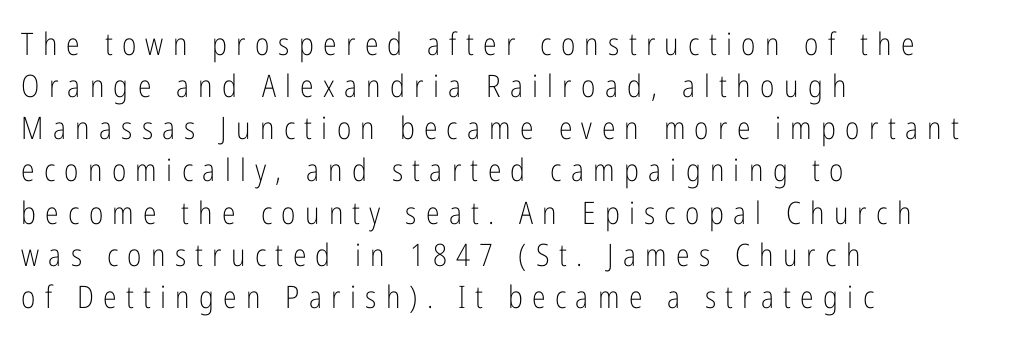
{"serif": "no", "italic": "no", "bold": "no", "weight": "light", "width": "condensed", "stroke_contrast": "low", "x_height": "medium", "monospaced": "no", "underline": "no", "align": "left", "line_spacing": "normal", "line_spacing_ratio": 1.36, "letter_spacing": "wide", "letter_spacing_em": 0.3, "glyph_px": 31}
